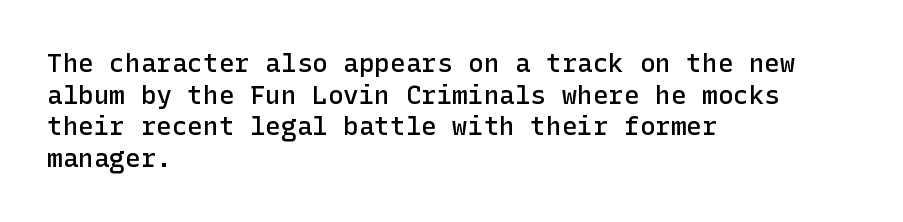
Q: Is the text bold? A: Semi-bold.
Q: Is the text italic (slanted)? A: No, it is upright.
Q: Is the text underlined? A: No.
Q: How is the paragraph aligned? A: Left-aligned.
Q: Is the spacing between letters normal or unusually wide? A: Normal.
